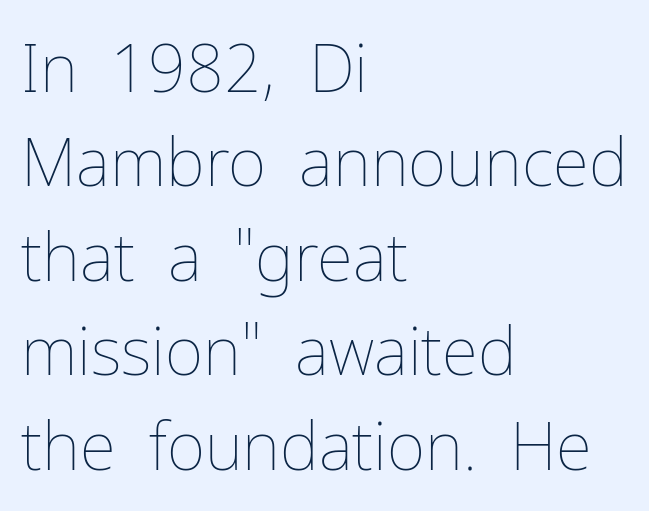
The image shows 66 px thin type, upright; set left-aligned, normal line spacing (1.43x), normal letter spacing, not underlined; low stroke contrast and a medium x-height.
